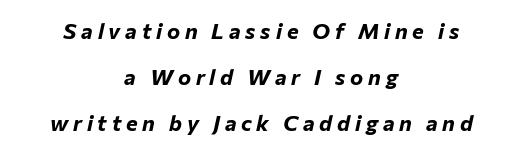
A centered setting, common on invitations and titles, is used for this passage. Typesetter's note: full bold, strokes at maximum text heaviness. Each new line begins a long way beneath the previous one. Yep, that's italic — everything's leaning. The space beneath each line is pristine and unruled.
